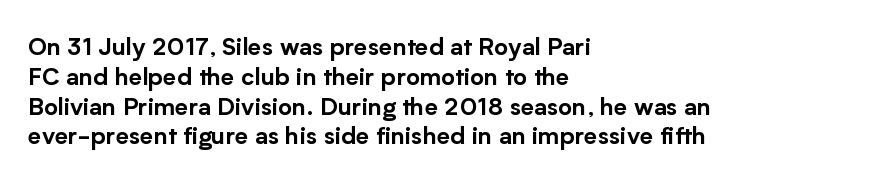
Q: Is the text italic (slanted)? A: No, it is upright.
Q: Is the text underlined? A: No.
Q: How is the paragraph aligned? A: Left-aligned.
Q: Is the spacing between letters normal or unusually wide? A: Normal.
